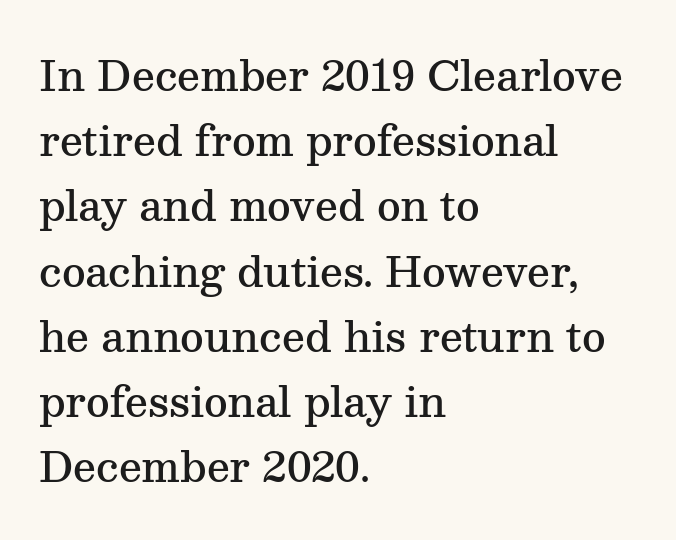
{"serif": "yes", "italic": "no", "bold": "semi", "weight": "semibold", "width": "normal", "stroke_contrast": "medium", "x_height": "medium", "monospaced": "no", "underline": "no", "align": "left", "line_spacing": "normal", "line_spacing_ratio": 1.59, "letter_spacing": "normal", "letter_spacing_em": 0.0, "glyph_px": 41}
